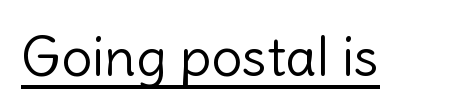
Regarding serifs, this sample does without them. Glance below the letters and you will spot a drawn line. Notice how the stems are strictly vertical — no italics here. Summary of weight: not heavy and not bold.
